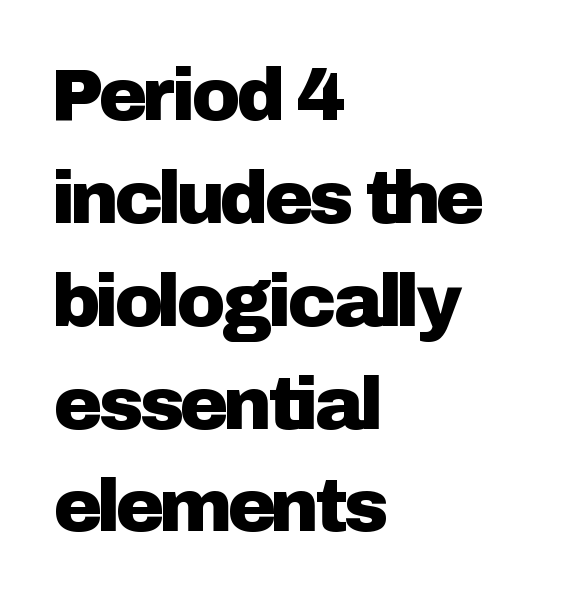
When letters stand straight like this, we call the style roman or upright. All the whitespace from short lines collects on the right. Looks like regular typesetting: each glyph gets only the width it needs. In terms of leading, this rendering sits right in the middle.
